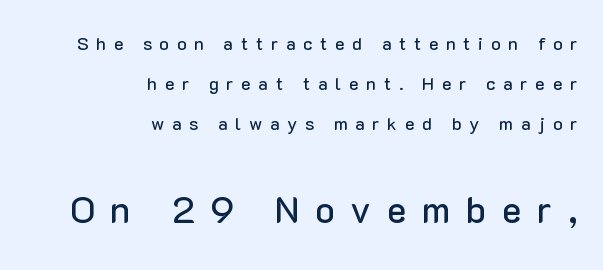
The line-height multiplier appears high, well above default. You could only call the tracking loose — the letters float apart. Each letter keeps its own natural width here, so spacing adapts to shape. The typeface chosen for these lines omits serifs. Character size in the trailing block exceeds that of the leading block. The paragraph shown leans on its right margin.
